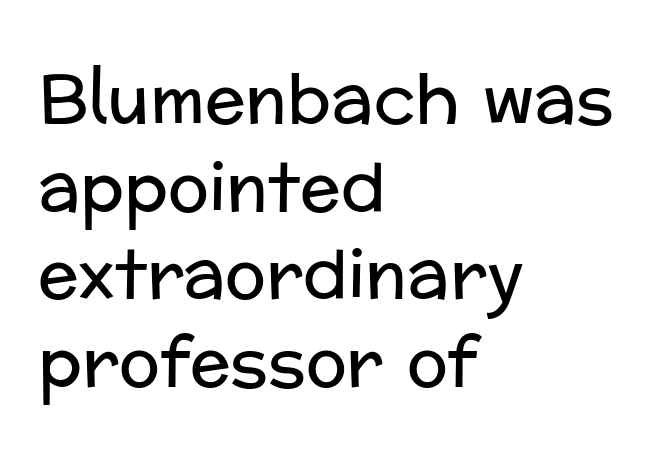
The typesetter chose a ragged-right arrangement here. Heft: none added — not bold. Observe the ordinary spacing: letters are neighbours, not strangers. The rendering uses natural spacing where letterforms have individual widths. Typographically, this falls in the sans-serif category.
